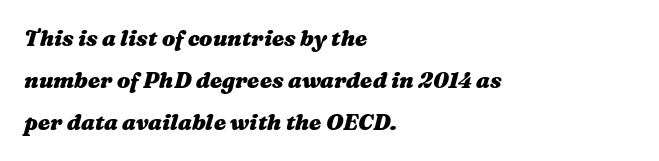
{"italic": "yes", "lean": "right", "slant_degrees": 16, "bold": "yes", "underline": "no", "align": "left", "line_spacing": "loose", "line_spacing_ratio": 1.92, "letter_spacing": "normal", "letter_spacing_em": 0.0, "glyph_px": 22}
